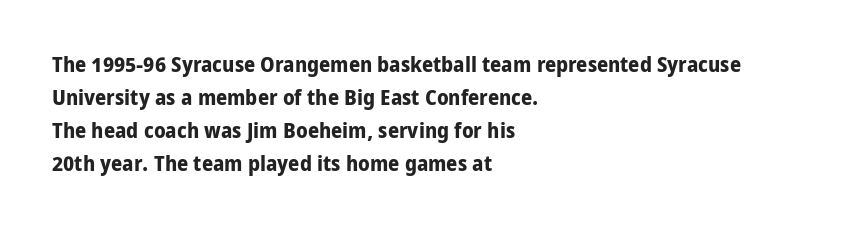
Q: Is the text bold? A: Yes.
Q: Is the text italic (slanted)? A: No, it is upright.
Q: Is the text underlined? A: No.
Q: How is the paragraph aligned? A: Left-aligned.
Q: Is the spacing between letters normal or unusually wide? A: Normal.
Q: Is the spacing between lines tight, normal or loose? A: Normal.
